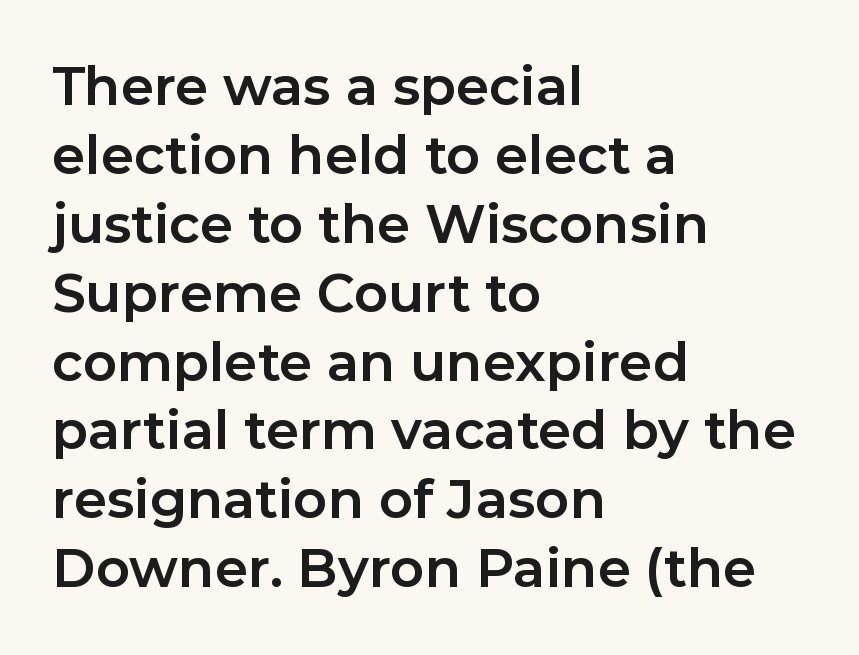
{"serif": "no", "italic": "no", "bold": "yes", "weight": "bold", "width": "normal", "stroke_contrast": "low", "x_height": "medium", "monospaced": "no", "underline": "no", "align": "left", "line_spacing": "normal", "line_spacing_ratio": 1.3, "letter_spacing": "normal", "letter_spacing_em": 0.0, "glyph_px": 53}
